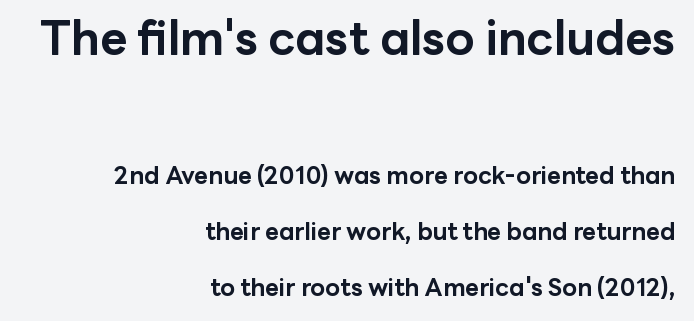
Q: Is the text bold? A: Yes.
Q: Is the text italic (slanted)? A: No, it is upright.
Q: Is the typeface a serif or a sans-serif typeface? A: Sans-serif.
Q: Is the text underlined? A: No.
Q: How is the paragraph aligned? A: Right-aligned.
Q: Is the spacing between letters normal or unusually wide? A: Normal.
Q: Is the spacing between lines tight, normal or loose? A: Loose.
Q: Which block of text is set in a larger size, the first (top) or the second (bottom)? A: The first (top) one.
Q: Width (condensed, normal, or wide)? A: Normal.
Q: Stroke contrast? A: Low.
Q: x-height? A: Medium.
Q: Monospaced? A: No.
